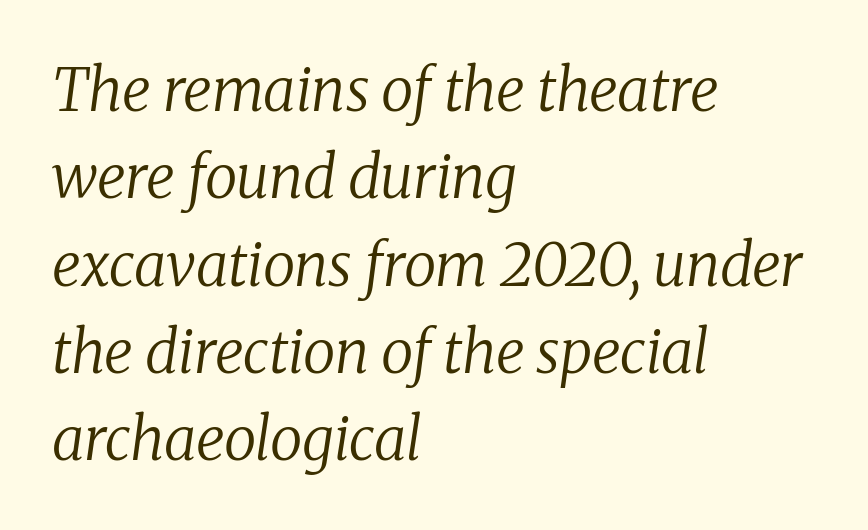
{"serif": "yes", "italic": "yes", "lean": "right", "slant_degrees": 8, "bold": "no", "weight": "regular", "width": "normal", "stroke_contrast": "low", "x_height": "medium", "monospaced": "no", "underline": "no", "align": "left", "line_spacing": "normal", "line_spacing_ratio": 1.48, "letter_spacing": "normal", "letter_spacing_em": 0.0, "glyph_px": 59}
